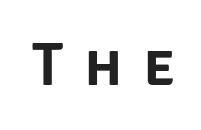
If you drew a line through each stem, it would be perfectly vertical. This sample uses expanded letter spacing, leaving extra air between glyphs. The baseline area is clear. Varying glyph widths throughout — classic text-font behaviour. The rendering shows plain stroke endings on the letterforms — a sans-serif design.
